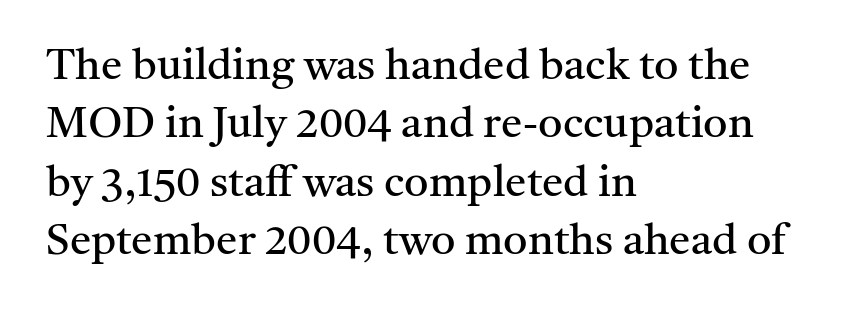
Here the glyphs are tracked normally, forming tight word shapes. All the whitespace from short lines collects on the right. Notice how descenders clear the ascenders below comfortably — that's standard leading. Words float on clear page, feet unadorned. No heavy texture on the line: the type isn't bold.
